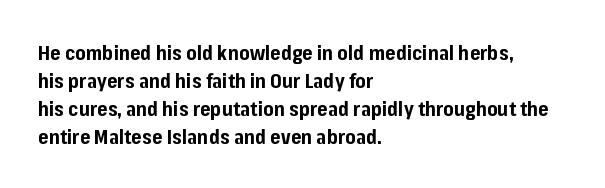
{"italic": "no", "bold": "yes", "underline": "no", "align": "left", "line_spacing": "normal", "line_spacing_ratio": 1.4, "letter_spacing": "normal", "letter_spacing_em": 0.0, "glyph_px": 20}
